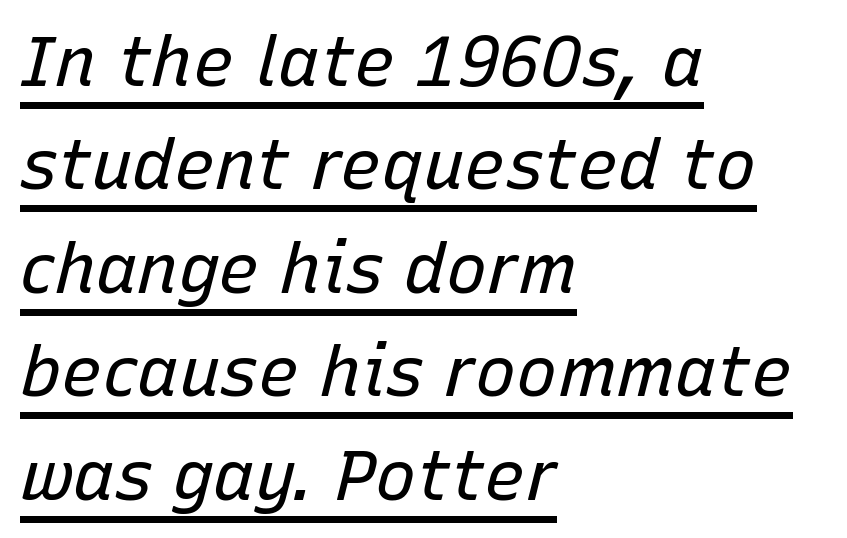
{"italic": "yes", "lean": "right", "slant_degrees": 15, "bold": "no", "weight": "regular", "width": "normal", "stroke_contrast": "low", "x_height": "medium", "monospaced": "no", "underline": "yes", "align": "left", "line_spacing": "normal", "line_spacing_ratio": 1.5, "letter_spacing": "normal", "letter_spacing_em": 0.0, "glyph_px": 69}
